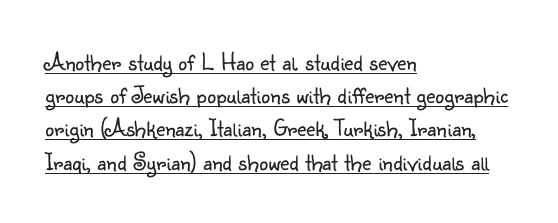
It's the straight-up-and-down kind of type. Between one letter and the next there's only the usual sliver of space. Notice how a bar underscores the lettering throughout. The passage shown stacks its lines at a standard gap. If you drew a ruler down the left edge, every line would touch it.
